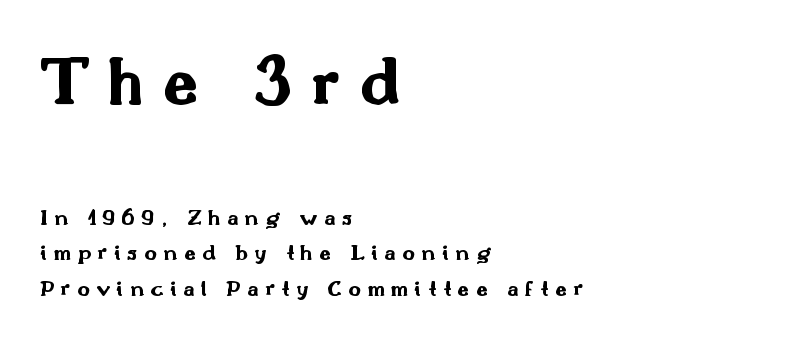
Q: Is the text bold? A: Yes.
Q: Is the text italic (slanted)? A: No, it is upright.
Q: Is the typeface a serif or a sans-serif typeface? A: Sans-serif.
Q: Is the text underlined? A: No.
Q: How is the paragraph aligned? A: Left-aligned.
Q: Is the spacing between letters normal or unusually wide? A: Unusually wide.
Q: Is the spacing between lines tight, normal or loose? A: Normal.
Q: Which block of text is set in a larger size, the first (top) or the second (bottom)? A: The first (top) one.
Q: Width (condensed, normal, or wide)? A: Wide.
Q: Stroke contrast? A: Medium.
Q: x-height? A: Small.
Q: Monospaced? A: No.
